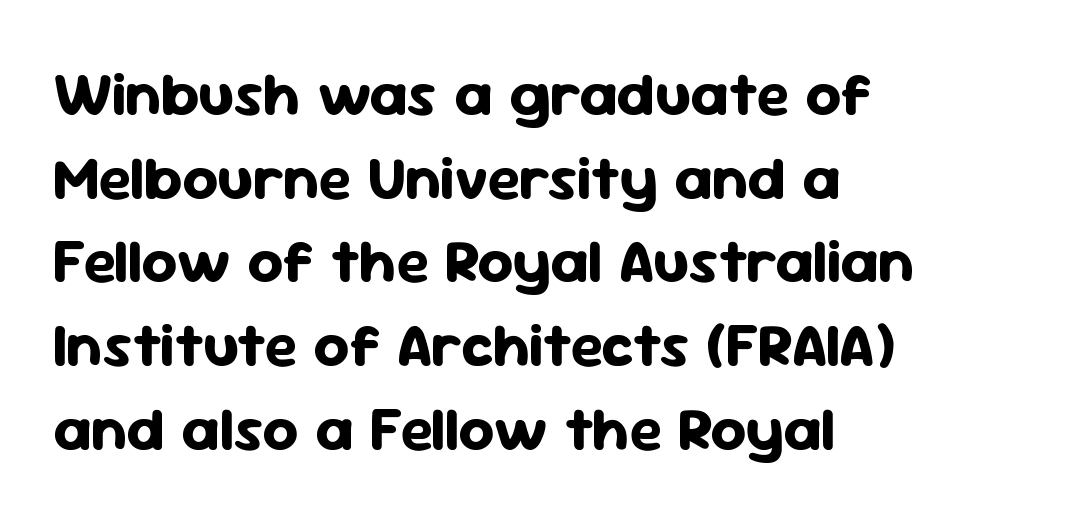
The image shows 62 px bold sans-serif type, upright; set left-aligned, normal line spacing (1.35x), normal letter spacing, not underlined; low stroke contrast and a medium x-height.
